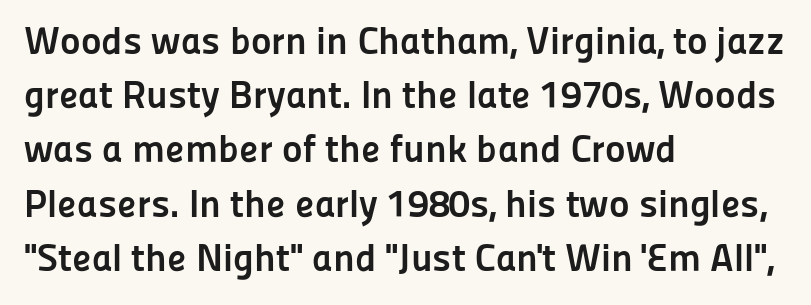
Is this a fixed-width face? No — the glyphs have proportional, varying widths. Leading: standard. The letterforms sit shoulder to shoulder at normal distance. Do the letters lean? They stand straight.
